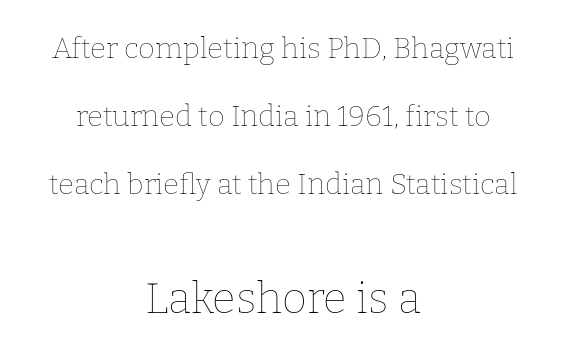
The image shows 43 px thin type, upright; set centered, loose line spacing (2.34x), normal letter spacing, not underlined; the second (bottom) block is 1.48x larger; low stroke contrast and a medium x-height.
